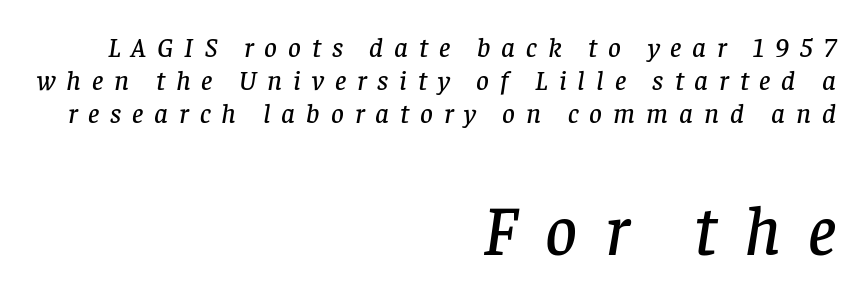
The image shows 70 px serif type, italic (leaning right); set right-aligned, line spacing 1.17x, unusually wide letter spacing (+0.39 em), not underlined; the second (bottom) block is 2.5x larger; low stroke contrast and a large x-height.
